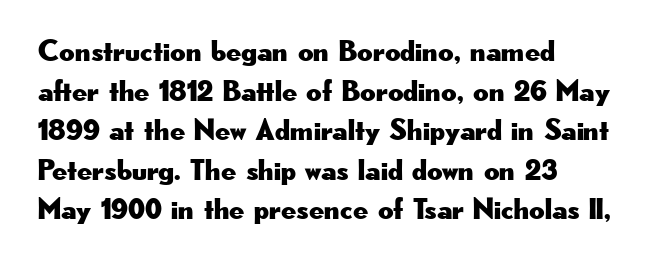
The image shows 30 px wide sans-serif type, upright; set left-aligned, normal line spacing (1.32x), normal letter spacing, not underlined; low stroke contrast and a small x-height.
